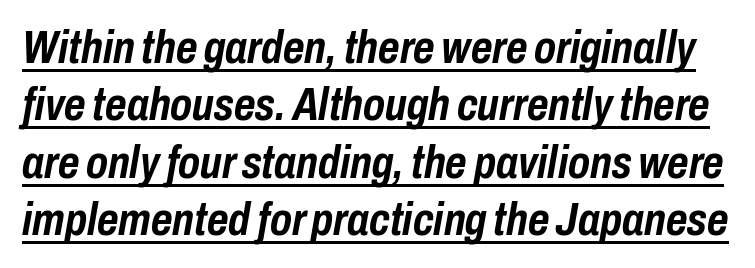
{"italic": "yes", "lean": "right", "slant_degrees": 10, "bold": "yes", "weight": "semibold", "width": "condensed", "stroke_contrast": "low", "x_height": "medium", "monospaced": "no", "underline": "yes", "line_spacing": "normal", "line_spacing_ratio": 1.25, "letter_spacing": "normal", "letter_spacing_em": 0.0, "glyph_px": 46}
